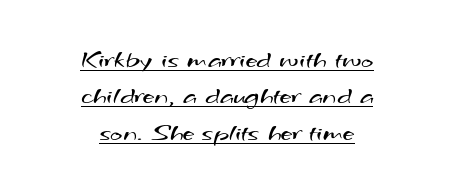
Q: Is the text bold? A: No.
Q: Is the text underlined? A: Yes.
Q: How is the paragraph aligned? A: Centered.
Q: Is the spacing between letters normal or unusually wide? A: Normal.
Q: Is the spacing between lines tight, normal or loose? A: Normal.
